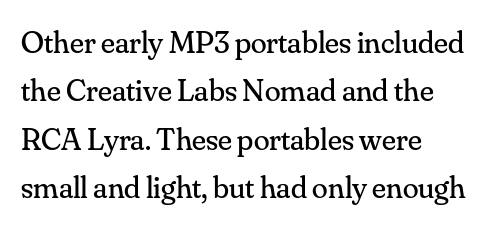
The image shows 32 px regular-weight serif type, upright; set left-aligned, normal line spacing (1.51x), normal letter spacing, not underlined; medium stroke contrast and a small x-height.
